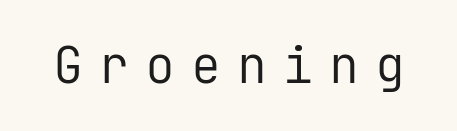
{"serif": "no", "italic": "no", "bold": "no", "weight": "regular", "width": "normal", "stroke_contrast": "low", "x_height": "medium", "monospaced": "yes", "underline": "no", "letter_spacing": "wide", "letter_spacing_em": 0.32, "glyph_px": 50}
